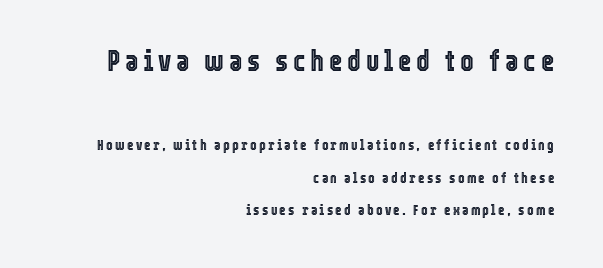
Nobody drew a line under any word here. Every row of glyphs terminates at an identical x-position on the right. Does the lettering tilt? It doesn't — this is upright. If you measured baseline to baseline, you'd find a long distance. The passage shown begins with its larger block and ends with its smaller one. Note the varied advance widths — an 'i' is clearly narrower than an 'm'.
